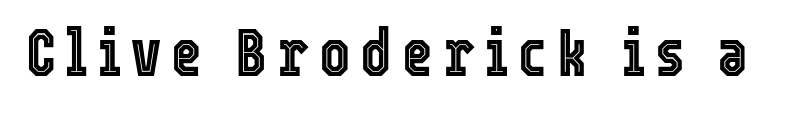
The space directly below the letters is spotless. Here the designer chose a conventional face with non-uniform glyph widths. Posture: upright roman.
